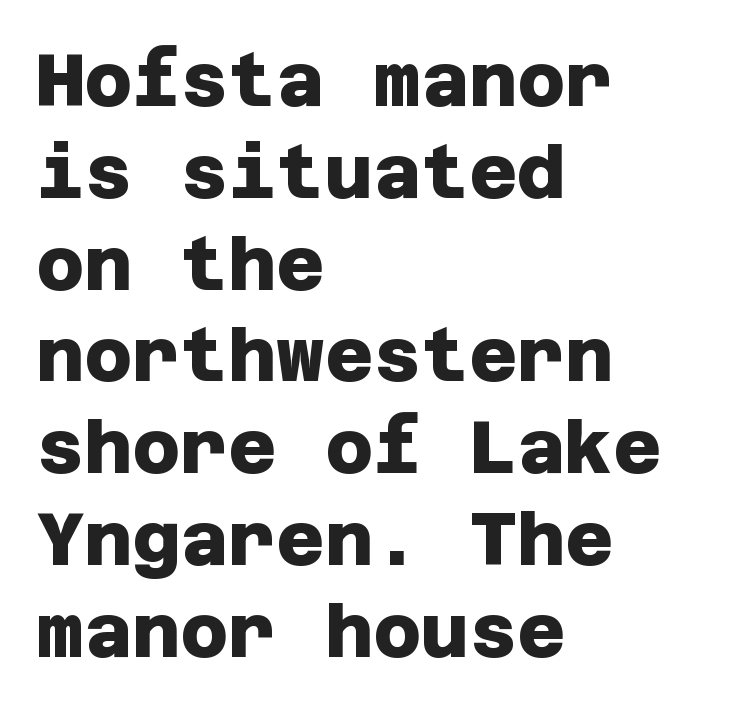
The image shows 74 px heavy sans-serif type; set left-aligned, line spacing 1.24x, normal letter spacing, not underlined; low stroke contrast and a large x-height.
